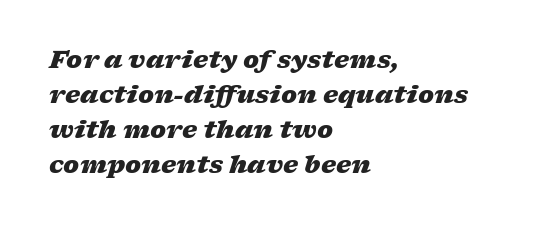
The image shows 24 px bold type, italic (leaning right); set left-aligned, normal line spacing (1.46x), normal letter spacing, not underlined.
